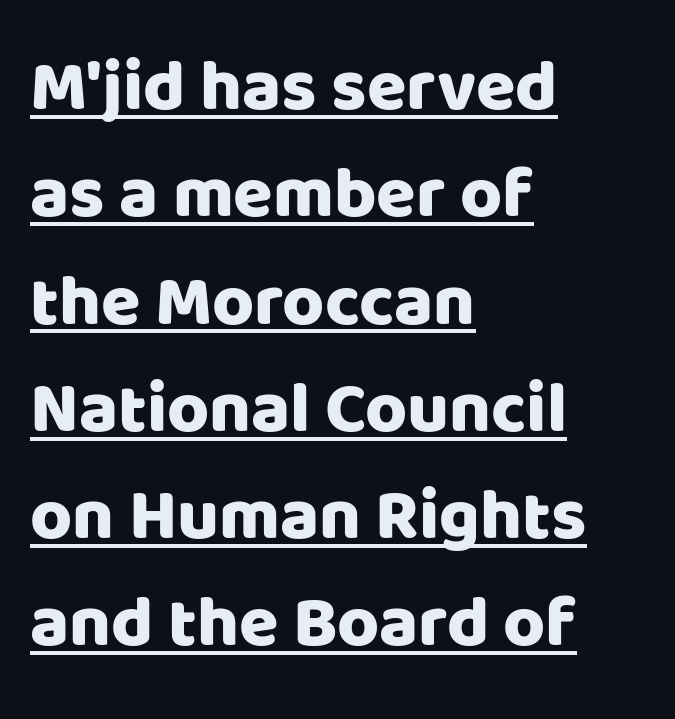
No extra tracking has been applied to these lines. Do the letters lean? They stand straight. A classic flush-left, rag-right setting is used for this passage. Looks like regular typesetting: each glyph gets only the width it needs. The rendering uses the underline text-decoration. Each new line begins a customary step beneath the previous one.
